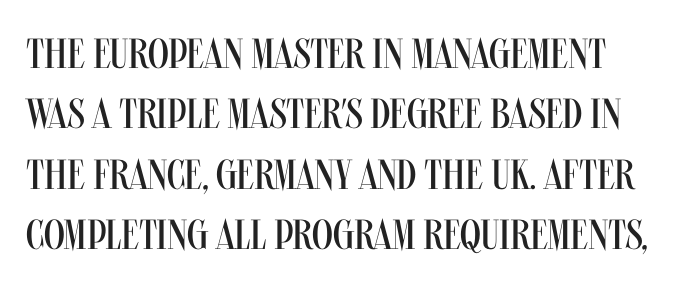
{"serif": "no", "italic": "no", "bold": "no", "weight": "regular", "width": "condensed", "stroke_contrast": "medium", "x_height": "large", "monospaced": "no", "underline": "no", "line_spacing": "normal", "line_spacing_ratio": 1.44, "letter_spacing": "normal", "letter_spacing_em": 0.0, "glyph_px": 42}
